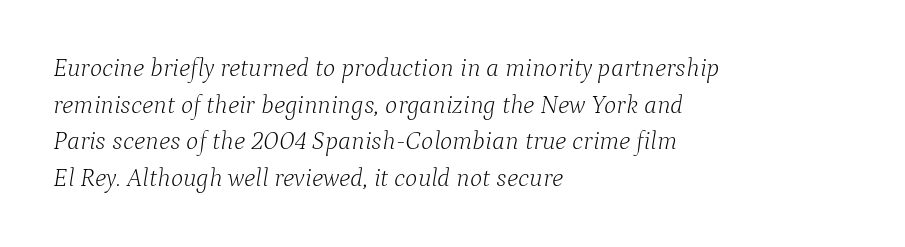
Q: Is the text bold? A: No.
Q: Is the text italic (slanted)? A: Yes, it leans right by about 9 degrees.
Q: Is the text underlined? A: No.
Q: How is the paragraph aligned? A: Left-aligned.
Q: Is the spacing between letters normal or unusually wide? A: Normal.
Q: Is the spacing between lines tight, normal or loose? A: Normal.
